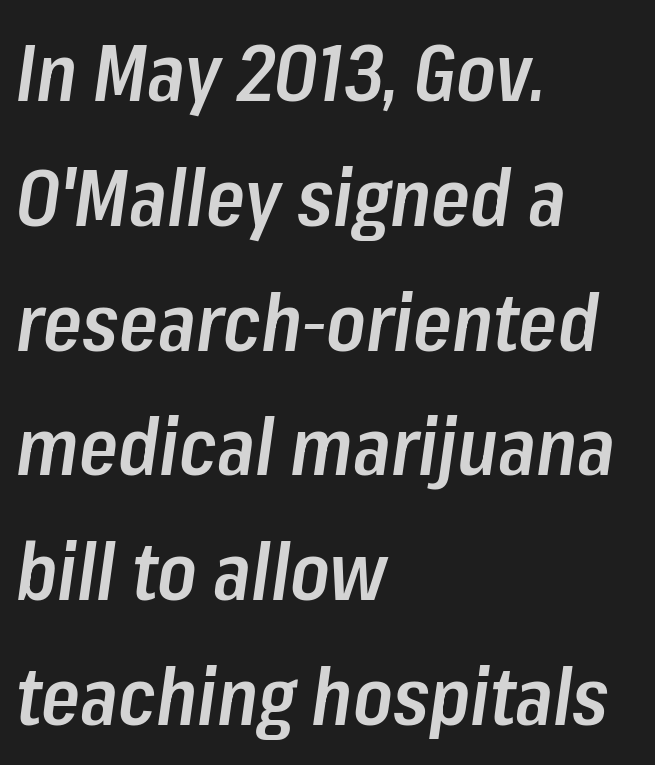
The space beneath each line is pristine and unruled. If you drew a ruler down the left edge, every line would touch it. This block has exactly the height ordinary leading produces. Character widths vary here, with narrow letters taking less room than wide ones. The letters are semibold — heavier than regular but short of a full bold.
